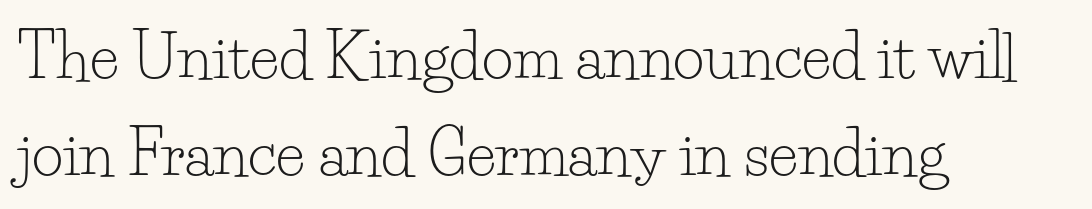
{"serif": "yes", "italic": "no", "bold": "no", "weight": "light", "width": "normal", "stroke_contrast": "low", "x_height": "small", "monospaced": "no", "underline": "no", "align": "left", "line_spacing": "normal", "line_spacing_ratio": 1.59, "letter_spacing": "normal", "letter_spacing_em": 0.0, "glyph_px": 61}
